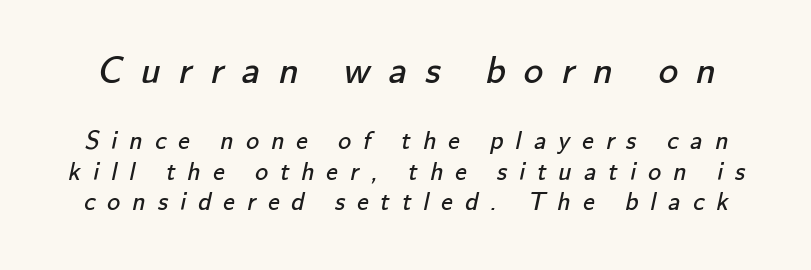
The image shows 39 px regular-weight sans-serif type; set line spacing 1.16x, unusually wide letter spacing (+0.46 em), not underlined; the first (top) block is 1.5x larger; low stroke contrast and a small x-height.
